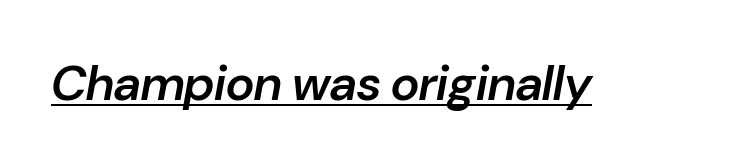
{"italic": "yes", "lean": "right", "slant_degrees": 10, "bold": "semi", "weight": "semibold", "width": "normal", "stroke_contrast": "low", "x_height": "medium", "monospaced": "no", "underline": "yes", "letter_spacing": "normal", "letter_spacing_em": 0.0, "glyph_px": 49}
